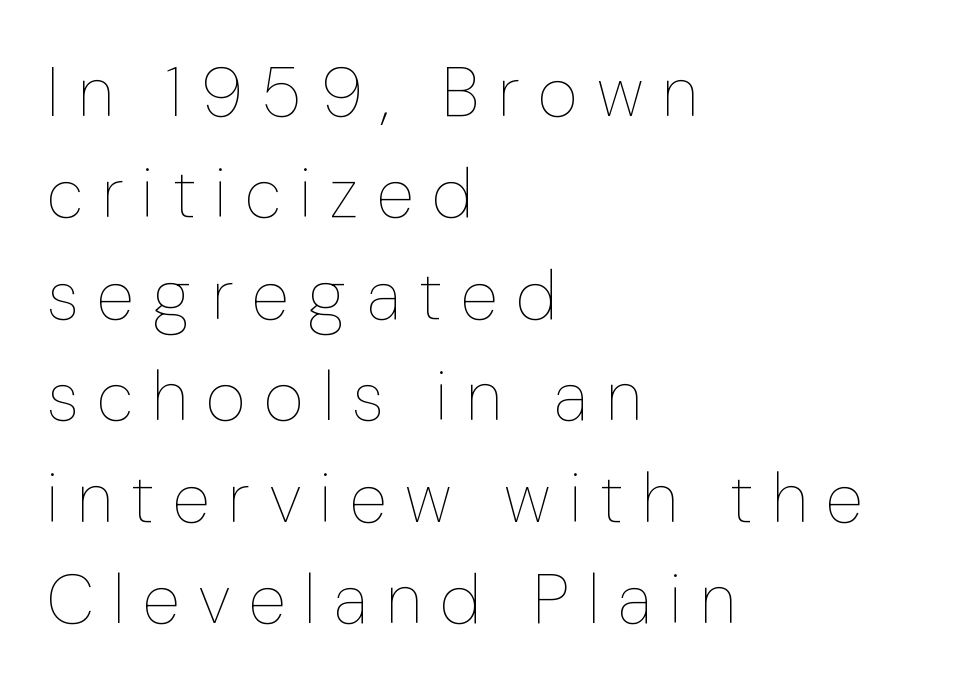
The image shows 69 px thin type, upright; set left-aligned, normal line spacing (1.47x), unusually wide letter spacing (+0.27 em), not underlined; low stroke contrast and a medium x-height.
